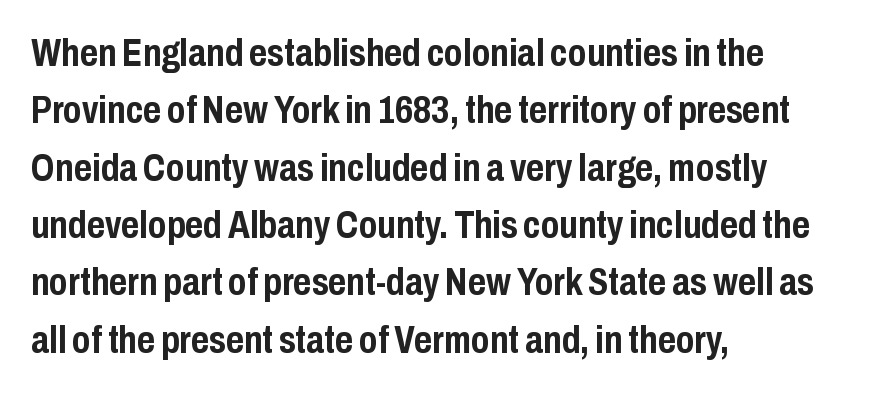
Q: Is the text bold? A: Yes.
Q: Is the text italic (slanted)? A: No, it is upright.
Q: Is the typeface a serif or a sans-serif typeface? A: Sans-serif.
Q: Is the text underlined? A: No.
Q: How is the paragraph aligned? A: Left-aligned.
Q: Is the spacing between letters normal or unusually wide? A: Normal.
Q: Is the spacing between lines tight, normal or loose? A: Normal.
Q: Width (condensed, normal, or wide)? A: Condensed.
Q: Stroke contrast? A: Low.
Q: x-height? A: Medium.
Q: Monospaced? A: No.
